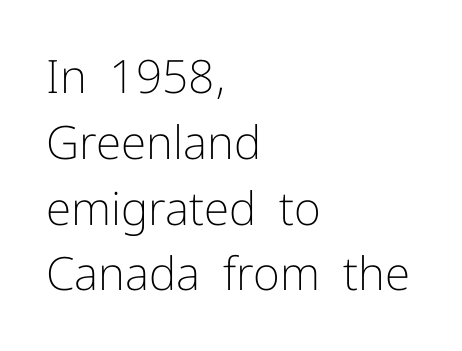
The image shows 46 px light sans-serif type, upright; set left-aligned, normal line spacing (1.43x), normal letter spacing, not underlined; low stroke contrast and a medium x-height.
